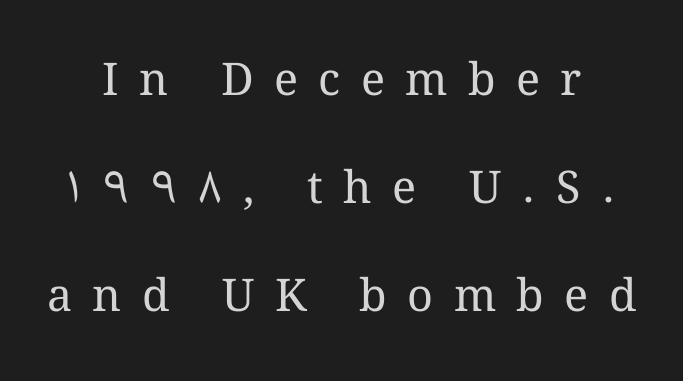
The lettering holds an erect, upright posture throughout. A typesetter would call this proportional, since set widths differ per character. Heaviness? Minimal to ordinary, like unemphasized prose. Is there much room between lines? Yes — plenty of vertical air separates them. The face used here is rendered with a markedly widened letterfit.
